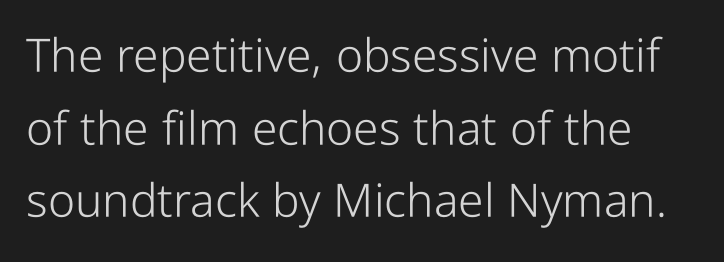
{"serif": "no", "italic": "no", "bold": "no", "weight": "light", "width": "condensed", "stroke_contrast": "low", "x_height": "medium", "monospaced": "no", "underline": "no", "line_spacing": "normal", "line_spacing_ratio": 1.58, "letter_spacing": "normal", "letter_spacing_em": 0.0, "glyph_px": 46}
